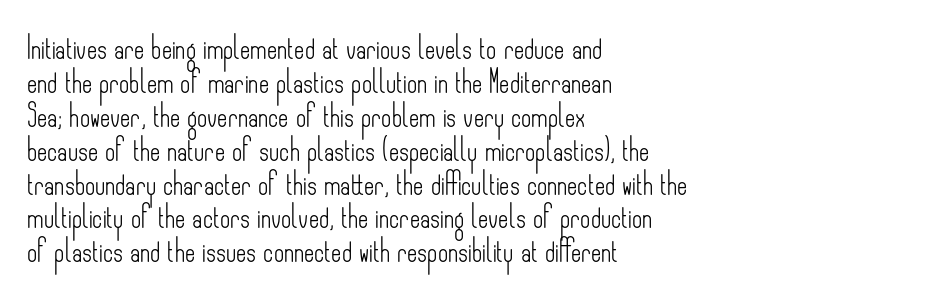
The image shows 22 px text type, upright; set left-aligned, normal line spacing (1.54x), normal letter spacing, not underlined.
